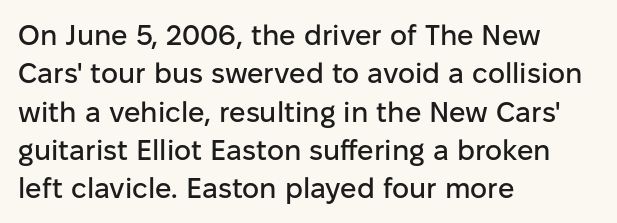
{"serif": "no", "italic": "no", "width": "normal", "stroke_contrast": "low", "x_height": "medium", "monospaced": "no", "underline": "no", "align": "left", "line_spacing": "normal", "line_spacing_ratio": 1.32, "letter_spacing": "normal", "letter_spacing_em": 0.0, "glyph_px": 29}
